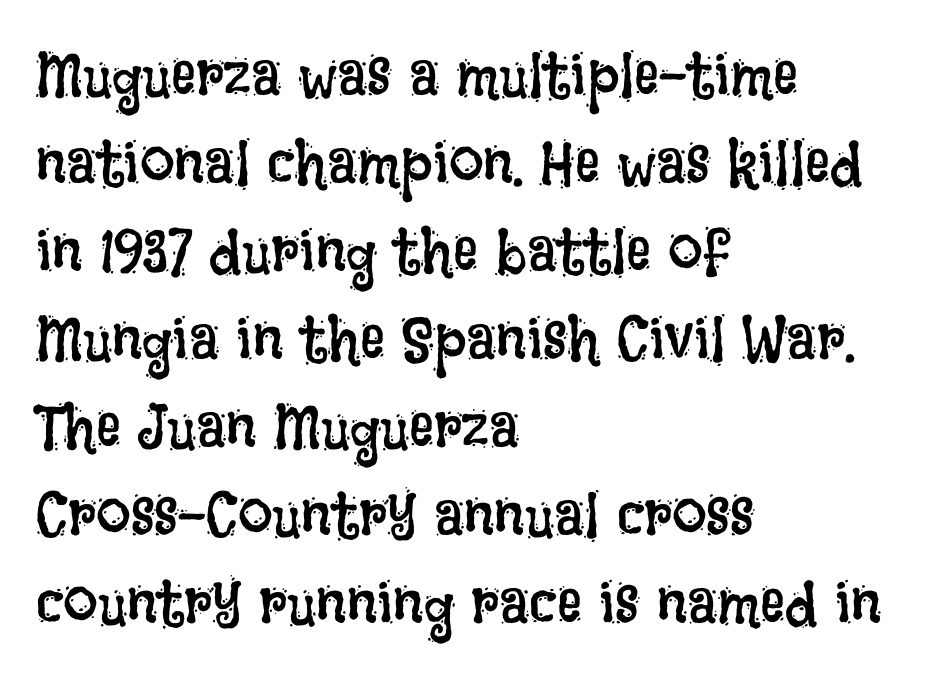
The image shows 62 px regular-weight, condensed type, upright; set left-aligned, normal line spacing (1.42x), normal letter spacing, not underlined; low stroke contrast and a large x-height.
